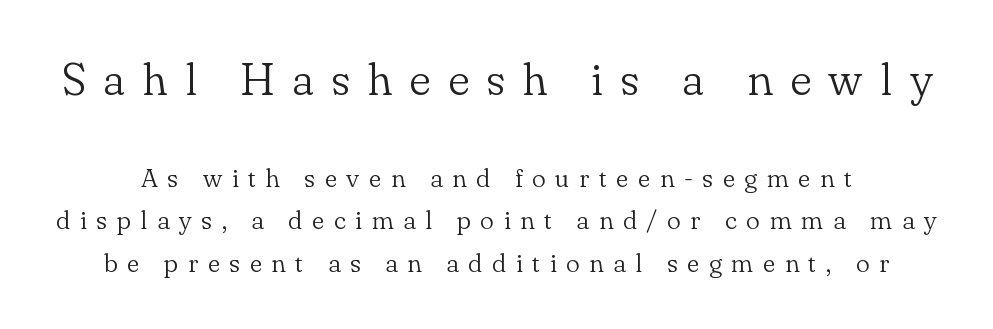
Q: Is the text bold? A: No.
Q: Is the text italic (slanted)? A: No, it is upright.
Q: Is the typeface a serif or a sans-serif typeface? A: Serif.
Q: Is the text underlined? A: No.
Q: Is the spacing between letters normal or unusually wide? A: Unusually wide.
Q: Is the spacing between lines tight, normal or loose? A: Normal.
Q: Which block of text is set in a larger size, the first (top) or the second (bottom)? A: The first (top) one.
Q: Width (condensed, normal, or wide)? A: Normal.
Q: Stroke contrast? A: Low.
Q: x-height? A: Small.
Q: Monospaced? A: No.
